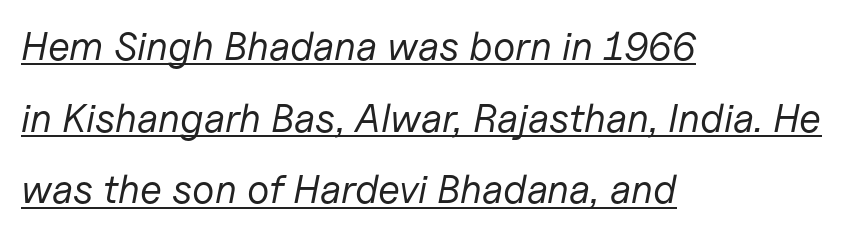
The image shows 40 px regular-weight type, italic (leaning right); set left-aligned, line spacing 1.79x, normal letter spacing, underlined; low stroke contrast and a medium x-height.
